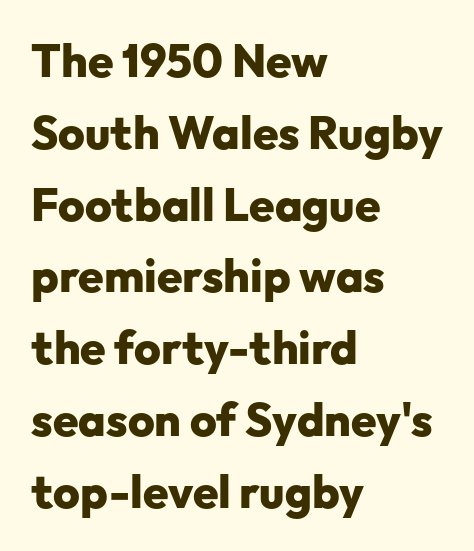
The image shows 46 px heavy sans-serif type, upright; set left-aligned, normal line spacing (1.56x), normal letter spacing, not underlined; low stroke contrast and a medium x-height.
